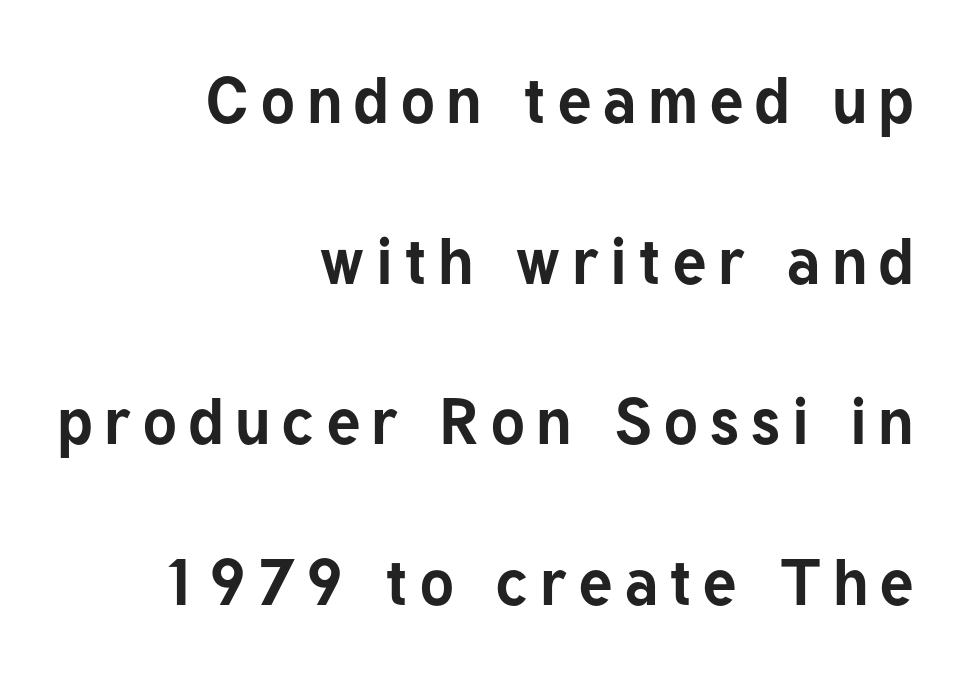
The image shows 65 px bold sans-serif type, upright; set right-aligned, loose line spacing (2.47x), not underlined; low stroke contrast and a medium x-height.
